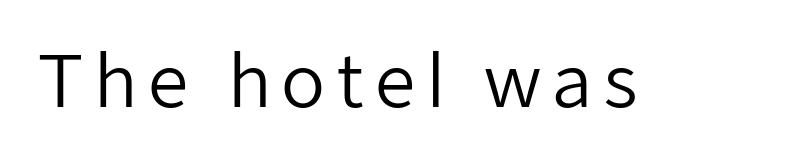
The image shows 72 px regular-weight sans-serif type, upright; set not underlined; low stroke contrast and a medium x-height.
